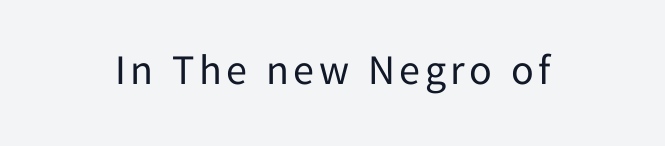
Spacing verdict: proportional, widths tailored to each character. The area under the type is left untouched. The letters look calm and open, with moderate or lighter stems. These lines stack symmetrically, like a column narrowing and widening about its center. The axis of the letterforms is exactly vertical.
